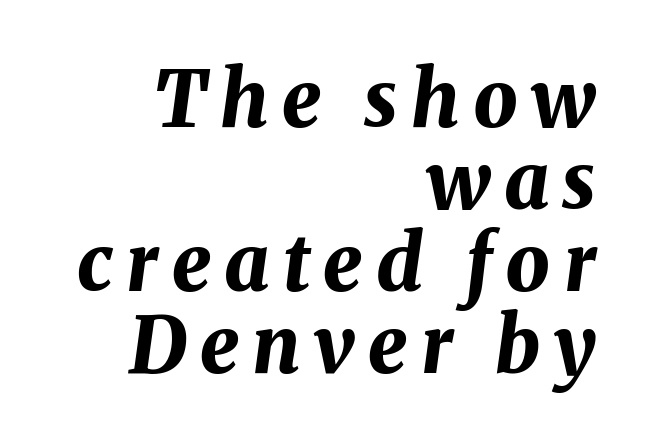
{"italic": "yes", "lean": "right", "slant_degrees": 8, "bold": "yes", "weight": "bold", "width": "normal", "stroke_contrast": "medium", "x_height": "medium", "monospaced": "no", "underline": "no", "align": "right", "line_spacing": "tight", "line_spacing_ratio": 1.05, "glyph_px": 78}
